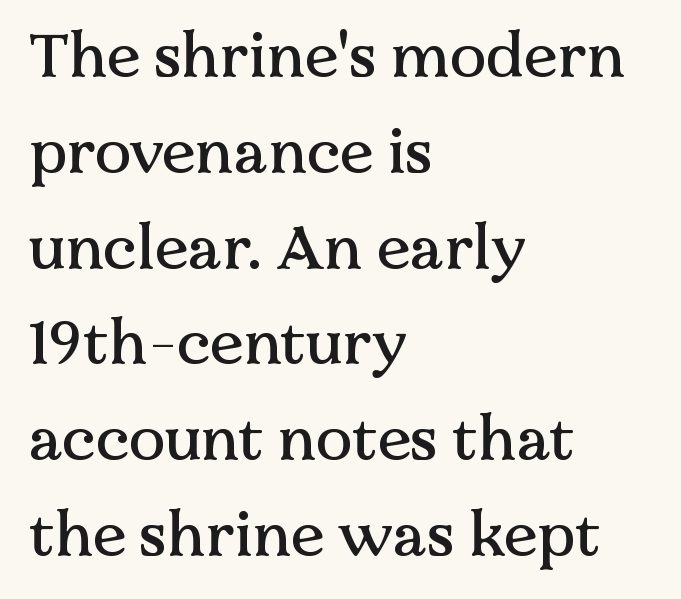
Letterform terminals end in serifs throughout the passage. Character widths vary here, with narrow letters taking less room than wide ones. A typesetter would call this zero additional tracking. Does the lettering tilt? It doesn't — this is upright. Clear beneath every line of the passage.
